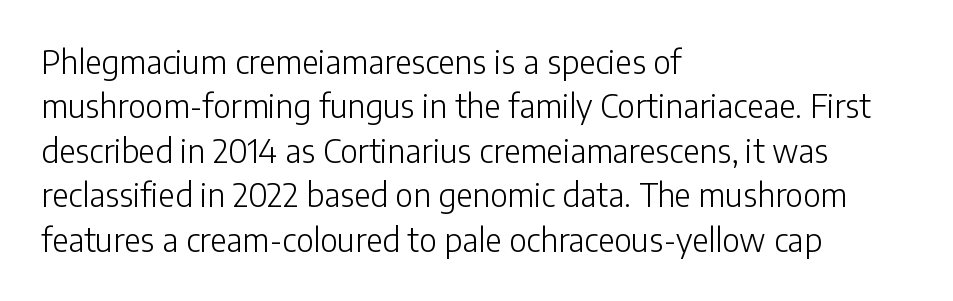
{"serif": "no", "italic": "no", "bold": "no", "weight": "light", "width": "normal", "stroke_contrast": "low", "x_height": "medium", "monospaced": "no", "underline": "no", "align": "left", "line_spacing": "normal", "line_spacing_ratio": 1.39, "letter_spacing": "normal", "letter_spacing_em": 0.0, "glyph_px": 32}
